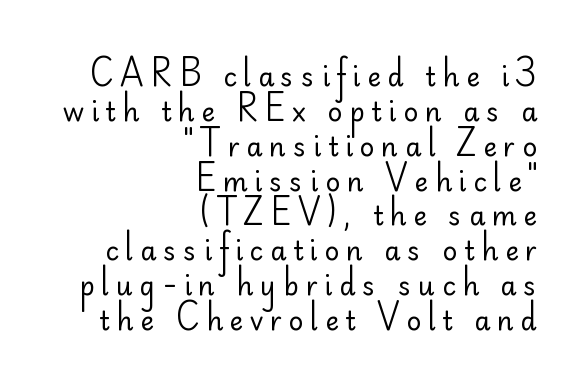
The image shows 26 px text type, upright; set right-aligned, normal line spacing (1.34x), unusually wide letter spacing (+0.26 em), not underlined.
